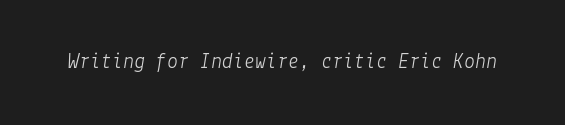
Unmarked baselines from the first word to the last. The font sits on the lighter half of the weight spectrum, regular included. Characters are canted at an angle relative to the baseline's perpendicular. Caption: standard tracking, unaltered.
